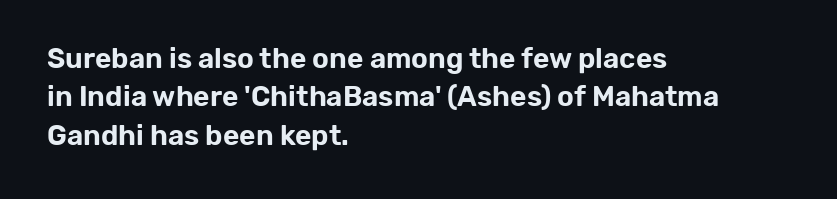
Q: Is the text italic (slanted)? A: No, it is upright.
Q: Is the typeface a serif or a sans-serif typeface? A: Sans-serif.
Q: Is the text underlined? A: No.
Q: How is the paragraph aligned? A: Left-aligned.
Q: Is the spacing between letters normal or unusually wide? A: Normal.
Q: Is the spacing between lines tight, normal or loose? A: Normal.
Q: Width (condensed, normal, or wide)? A: Normal.
Q: Stroke contrast? A: Low.
Q: x-height? A: Medium.
Q: Monospaced? A: No.
